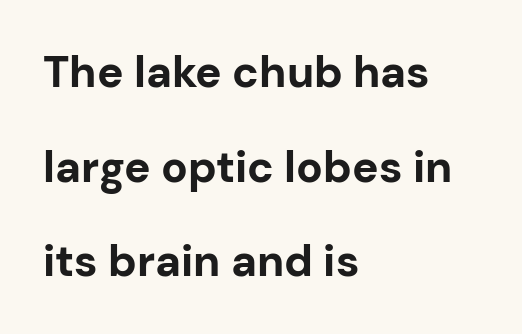
{"serif": "no", "italic": "no", "bold": "yes", "weight": "bold", "width": "normal", "stroke_contrast": "low", "x_height": "medium", "monospaced": "no", "underline": "no", "align": "left", "line_spacing": "loose", "line_spacing_ratio": 2.15, "letter_spacing": "normal", "letter_spacing_em": 0.0, "glyph_px": 44}
